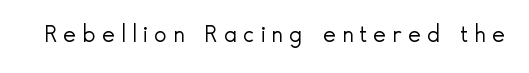
The lettering holds an erect, upright posture throughout. This is not heavy type; no bold has been used. The area under the type is left untouched. Between one letter and the next there's a generous, obvious gap.
